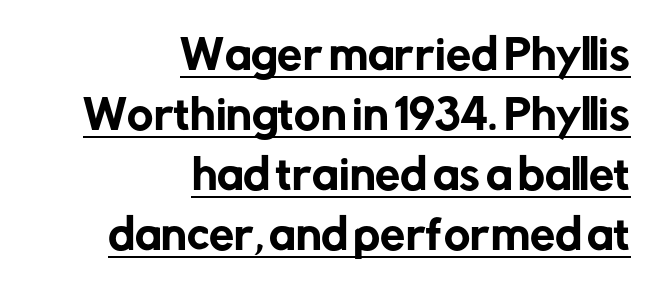
Q: Is the text italic (slanted)? A: No, it is upright.
Q: Is the typeface a serif or a sans-serif typeface? A: Sans-serif.
Q: Is the text underlined? A: Yes.
Q: How is the paragraph aligned? A: Right-aligned.
Q: Is the spacing between letters normal or unusually wide? A: Normal.
Q: Is the spacing between lines tight, normal or loose? A: Normal.
Q: Width (condensed, normal, or wide)? A: Normal.
Q: Stroke contrast? A: Low.
Q: x-height? A: Medium.
Q: Monospaced? A: No.
